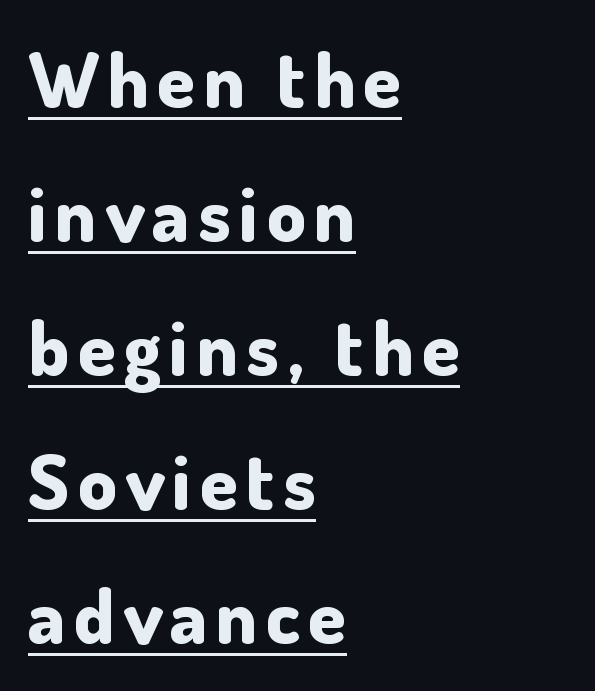
The image shows 77 px bold sans-serif type, upright; set left-aligned, line spacing 1.74x, underlined; low stroke contrast and a small x-height.
